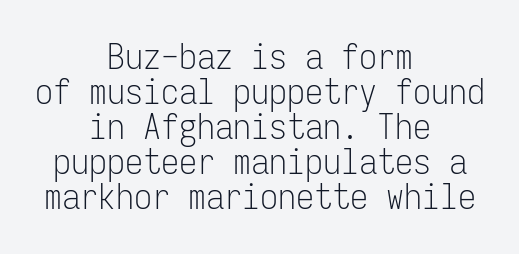
The image shows 36 px light, condensed sans-serif type, upright, monospaced; set centered, tight line spacing (0.97x), normal letter spacing, not underlined; low stroke contrast and a medium x-height.
